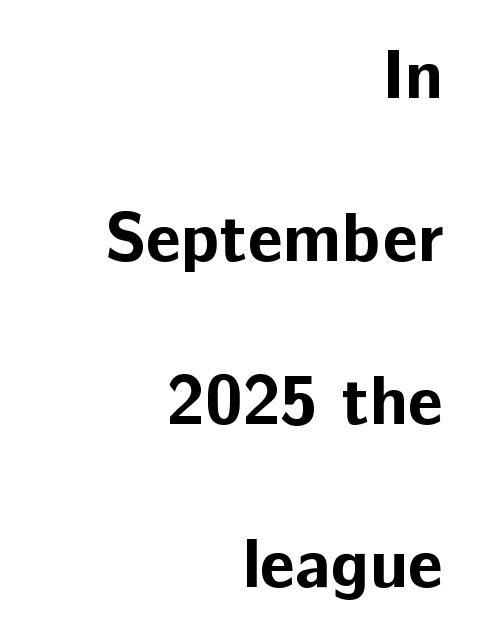
Note: no serifs on the glyphs. Quick note: not italic, upright. You could call the tracking neutral — neither tight nor loose. The passage is arranged like a letterhead date or caption credit — flush right.
